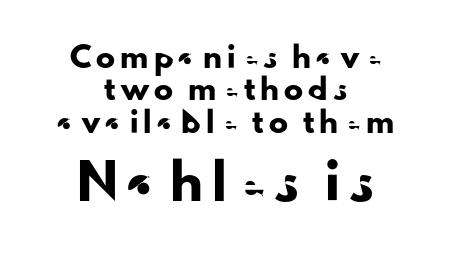
The image shows 33 px sans-serif type, upright; set centered, normal line spacing (1.7x), unusually wide letter spacing (+0.27 em), not underlined; the second (bottom) block is 1.74x larger; low stroke contrast and a small x-height.
